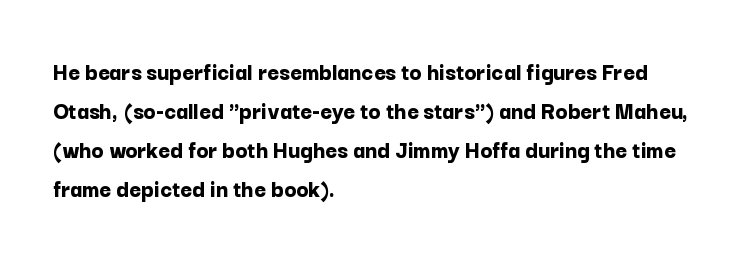
Vertical strokes here are truly vertical. In terms of letterspacing, this is plain default setting. This block has exactly the height ordinary leading produces. Pretty heavy lettering here — definitely bold.
